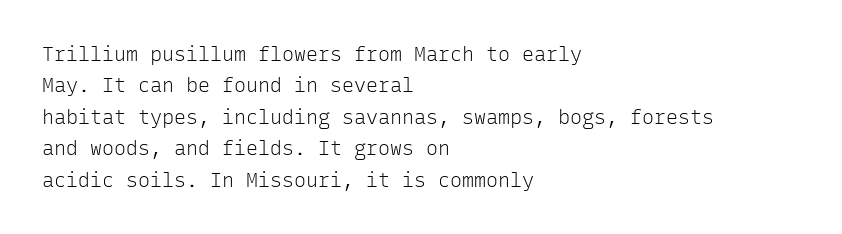
The image shows 20 px text type, upright; set left-aligned, normal line spacing (1.57x), normal letter spacing, not underlined.
